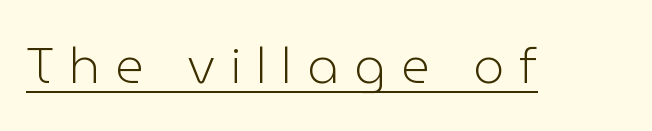
Q: Is the text bold? A: No.
Q: Is the text italic (slanted)? A: No, it is upright.
Q: Is the typeface a serif or a sans-serif typeface? A: Sans-serif.
Q: Is the text underlined? A: Yes.
Q: Is the spacing between letters normal or unusually wide? A: Unusually wide.
Q: Width (condensed, normal, or wide)? A: Normal.
Q: Stroke contrast? A: Low.
Q: x-height? A: Medium.
Q: Monospaced? A: No.
